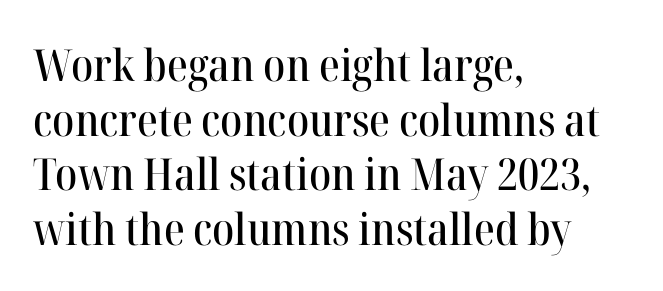
{"serif": "yes", "italic": "no", "width": "normal", "stroke_contrast": "high", "x_height": "medium", "monospaced": "no", "underline": "no", "align": "left", "line_spacing_ratio": 1.24, "letter_spacing": "normal", "letter_spacing_em": 0.0, "glyph_px": 44}
